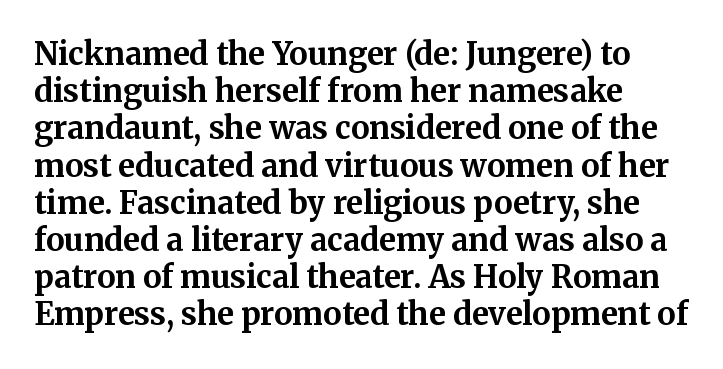
{"serif": "yes", "italic": "no", "bold": "yes", "weight": "bold", "width": "normal", "stroke_contrast": "medium", "x_height": "medium", "monospaced": "no", "underline": "no", "align": "left", "line_spacing_ratio": 1.2, "letter_spacing": "normal", "letter_spacing_em": 0.0, "glyph_px": 31}
